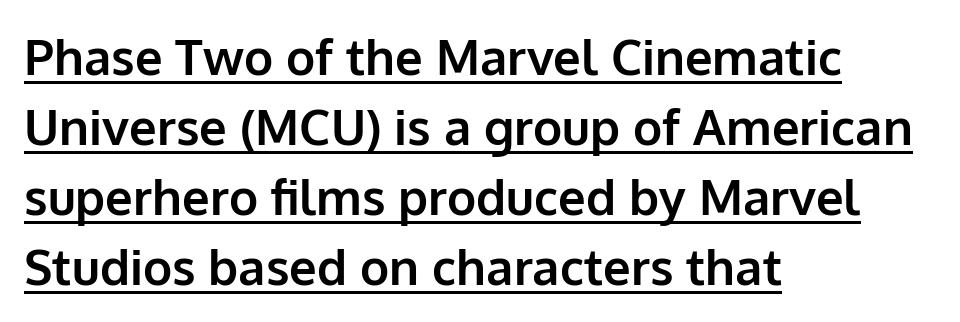
The image shows 49 px bold sans-serif type, upright; set left-aligned, normal line spacing (1.43x), normal letter spacing, underlined; low stroke contrast and a medium x-height.
